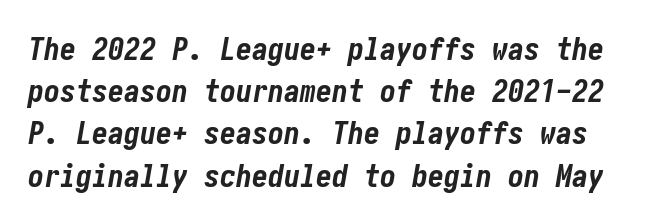
Q: Is the text bold? A: Yes.
Q: Is the text italic (slanted)? A: Yes, it leans right by about 10 degrees.
Q: Is the text underlined? A: No.
Q: Is the spacing between letters normal or unusually wide? A: Normal.
Q: Is the spacing between lines tight, normal or loose? A: Normal.
Q: Width (condensed, normal, or wide)? A: Condensed.
Q: Stroke contrast? A: Low.
Q: x-height? A: Medium.
